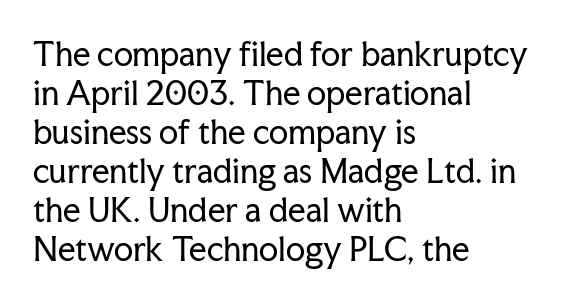
Rule under the text: the space is simply empty. Short note: letters normally spaced. The typeface has the unassuming heft of standard copy or less. Note the varied advance widths — an 'i' is clearly narrower than an 'm'. Is there much room between lines? A standard amount, neither cramped nor airy. Horizontally, the lines are justified to the leading edge only.
